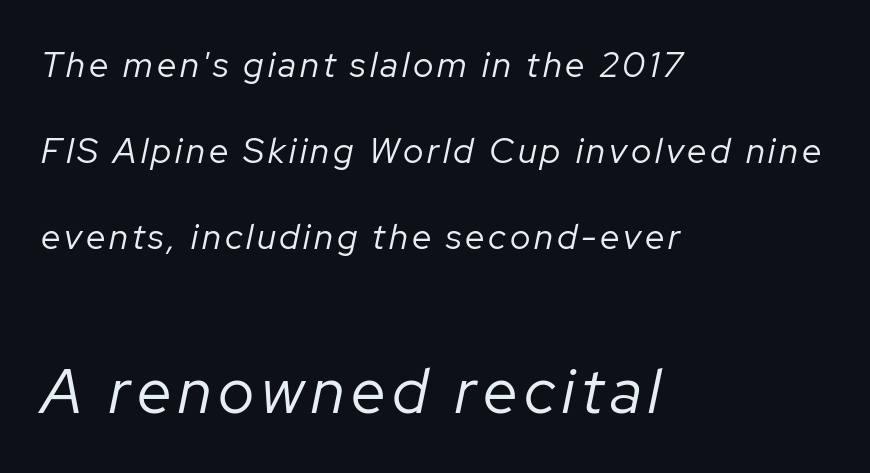
The image shows 62 px regular-weight type, italic (leaning right); set left-aligned, loose line spacing (2.46x), not underlined; the second (bottom) block is 1.77x larger; low stroke contrast and a medium x-height.
